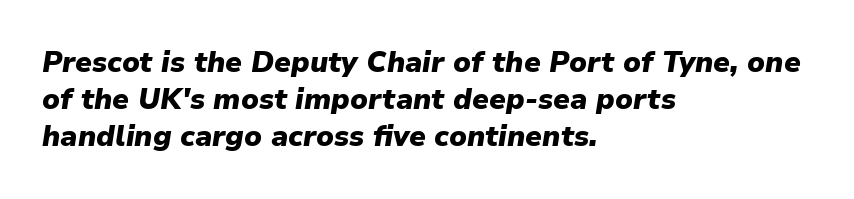
Q: Is the text bold? A: Yes.
Q: Is the text italic (slanted)? A: Yes, it leans right by about 9 degrees.
Q: Is the text underlined? A: No.
Q: How is the paragraph aligned? A: Left-aligned.
Q: Is the spacing between letters normal or unusually wide? A: Normal.
Q: Is the spacing between lines tight, normal or loose? A: Normal.
Q: Width (condensed, normal, or wide)? A: Normal.
Q: Stroke contrast? A: Low.
Q: x-height? A: Medium.
Q: Monospaced? A: No.
